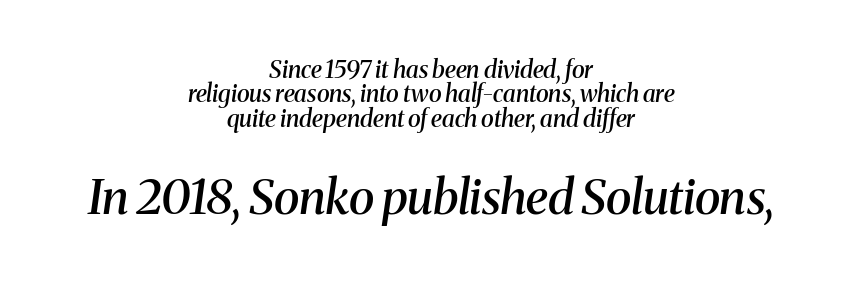
Observe the serifs anchoring each vertical stroke in this sample. I'd describe the lettering as semibold — firm but not a full bold. Here the glyphs are tracked normally, forming tight word shapes. These lines are rendered in a variable-pitch font. Bigger letters appear in the bottom chunk; the top chunk is reduced. Tightly led — the rows are bunched.
